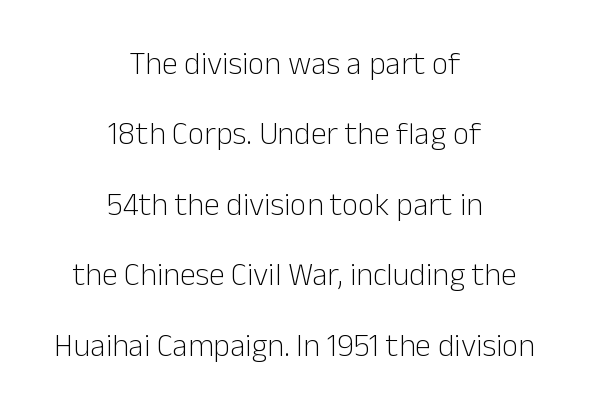
Glyph-to-glyph distance matches everyday printed text. Interline gaps are noticeably wide in this sample. Line starts and ends both wander, symmetrically. Summary of weight: not heavy and not bold.
